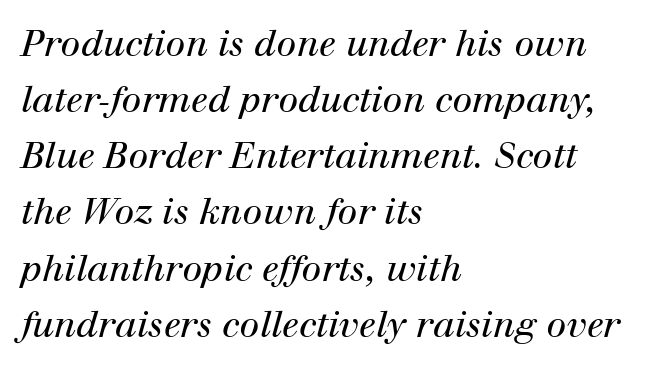
Bare-footed words on every line. Leftover space on each line is placed entirely after the last word. On a weight scale, this lands at 450 or below. Is this a sans? No — the strokes have serifs. The rendering uses natural spacing where letterforms have individual widths. The whole block is typeset with a tilt.
